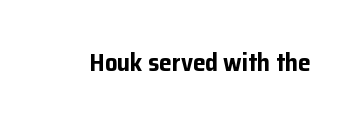
Q: Is the text bold? A: Yes.
Q: Is the text italic (slanted)? A: No, it is upright.
Q: Is the text underlined? A: No.
Q: Is the spacing between letters normal or unusually wide? A: Normal.
